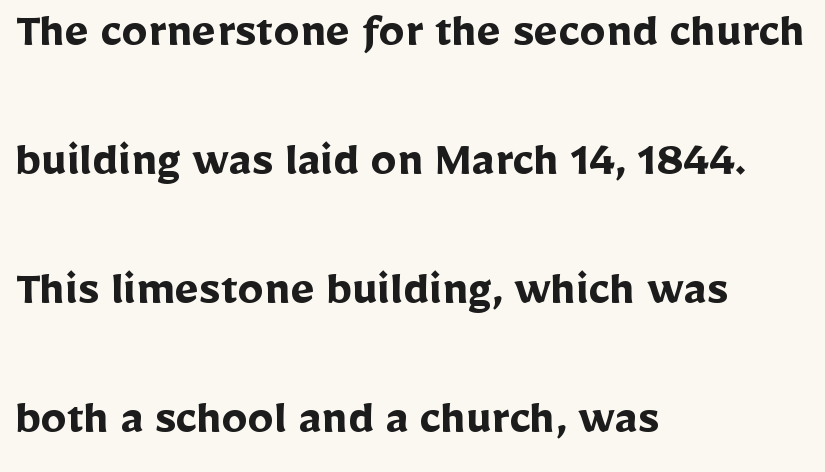
{"serif": "no", "italic": "no", "bold": "yes", "weight": "semibold", "width": "normal", "stroke_contrast": "low", "x_height": "medium", "monospaced": "no", "underline": "no", "align": "left", "line_spacing": "loose", "line_spacing_ratio": 2.48, "letter_spacing": "normal", "letter_spacing_em": 0.0, "glyph_px": 52}
